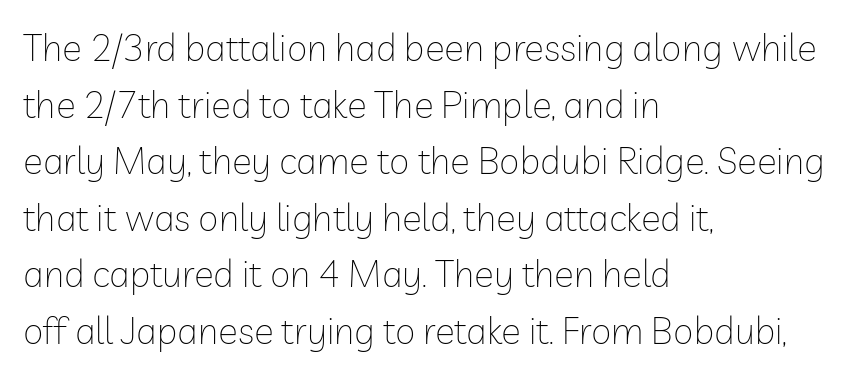
Q: Is the text bold? A: No.
Q: Is the text italic (slanted)? A: No, it is upright.
Q: Is the typeface a serif or a sans-serif typeface? A: Sans-serif.
Q: Is the text underlined? A: No.
Q: How is the paragraph aligned? A: Left-aligned.
Q: Is the spacing between letters normal or unusually wide? A: Normal.
Q: Is the spacing between lines tight, normal or loose? A: Normal.
Q: Width (condensed, normal, or wide)? A: Normal.
Q: Stroke contrast? A: Low.
Q: x-height? A: Medium.
Q: Monospaced? A: No.
